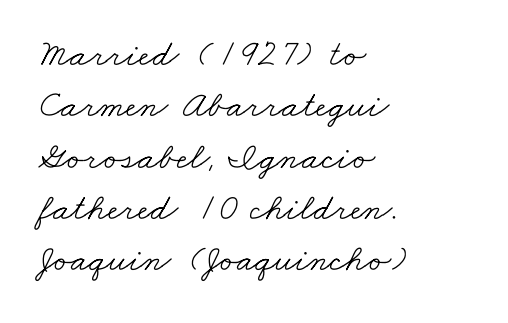
{"serif": "yes", "bold": "no", "weight": "light", "width": "wide", "stroke_contrast": "low", "x_height": "small", "monospaced": "no", "underline": "no", "align": "left", "line_spacing": "normal", "line_spacing_ratio": 1.35, "letter_spacing": "normal", "letter_spacing_em": 0.0, "glyph_px": 38}
